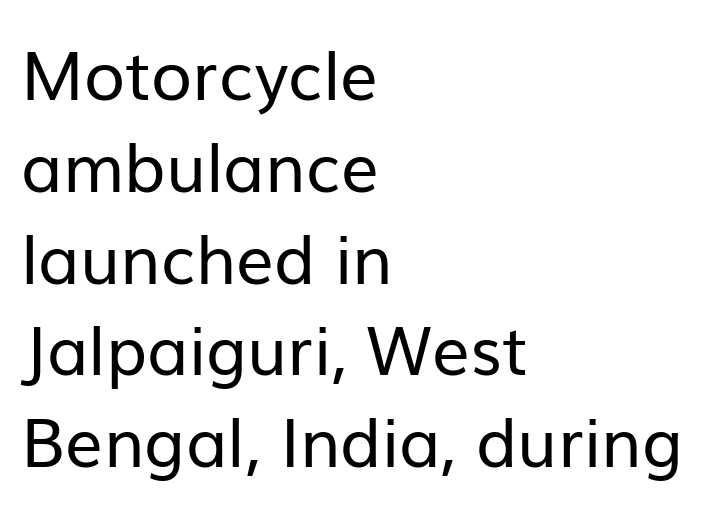
The image shows 67 px regular-weight sans-serif type, upright; set left-aligned, normal line spacing (1.37x), normal letter spacing, not underlined; low stroke contrast and a medium x-height.
